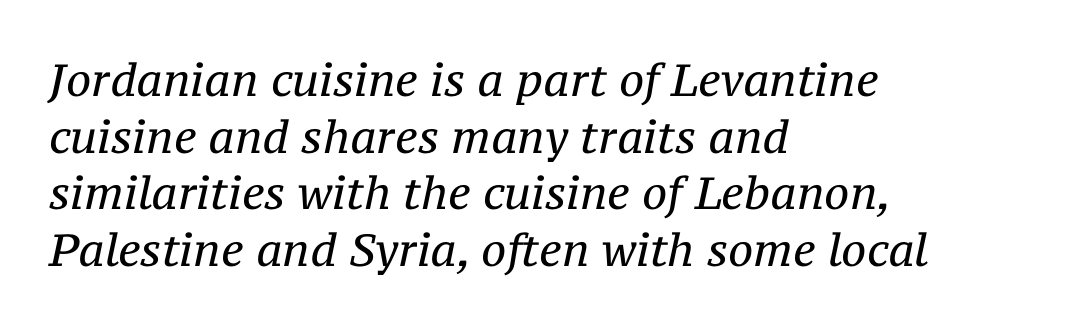
The image shows 45 px regular-weight serif type, italic (leaning right); set left-aligned, normal line spacing (1.26x), normal letter spacing, not underlined; medium stroke contrast and a medium x-height.
